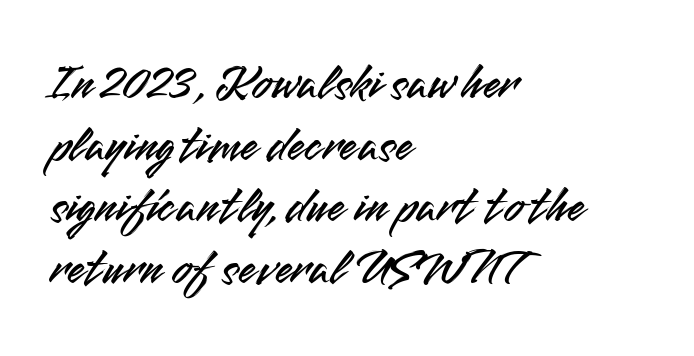
Regarding serifs, this sample does without them. The face used here is rendered with its standard letterfit. This rendering uses left alignment, leaving the right contour irregular. A typesetter would call this proportional, since set widths differ per character.
